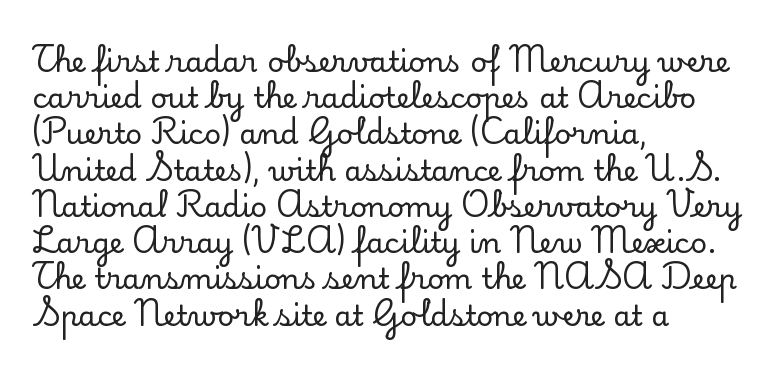
Q: Is the text italic (slanted)? A: No, it is upright.
Q: Is the typeface a serif or a sans-serif typeface? A: Serif.
Q: Is the text underlined? A: No.
Q: How is the paragraph aligned? A: Left-aligned.
Q: Is the spacing between letters normal or unusually wide? A: Normal.
Q: Is the spacing between lines tight, normal or loose? A: Normal.
Q: Width (condensed, normal, or wide)? A: Normal.
Q: Stroke contrast? A: Low.
Q: x-height? A: Small.
Q: Monospaced? A: No.
